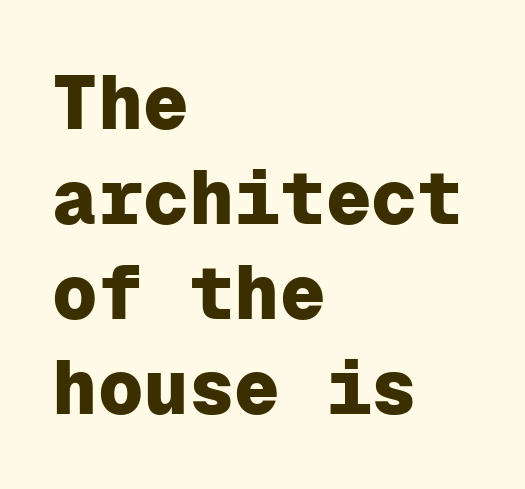
Q: Is the text bold? A: Yes.
Q: Is the text italic (slanted)? A: No, it is upright.
Q: Is the typeface a serif or a sans-serif typeface? A: Sans-serif.
Q: Is the text underlined? A: No.
Q: How is the paragraph aligned? A: Left-aligned.
Q: Is the spacing between letters normal or unusually wide? A: Normal.
Q: Is the spacing between lines tight, normal or loose? A: Normal.
Q: Width (condensed, normal, or wide)? A: Normal.
Q: Stroke contrast? A: Low.
Q: x-height? A: Medium.
Q: Monospaced? A: Yes.
